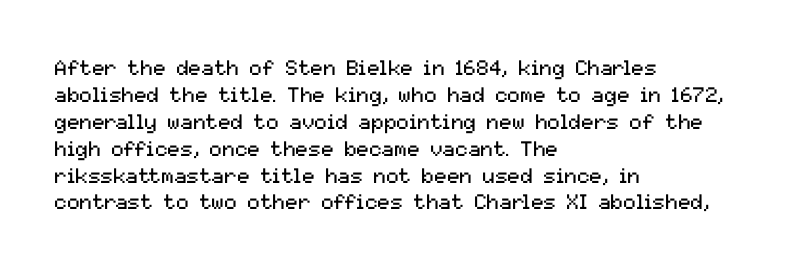
{"italic": "no", "bold": "no", "underline": "no", "align": "left", "line_spacing": "normal", "line_spacing_ratio": 1.28, "letter_spacing": "normal", "letter_spacing_em": 0.0, "glyph_px": 21}
